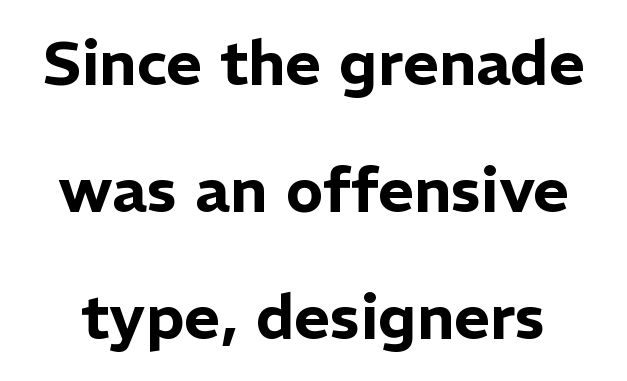
{"serif": "no", "italic": "no", "width": "normal", "stroke_contrast": "low", "x_height": "medium", "monospaced": "no", "underline": "no", "line_spacing": "loose", "line_spacing_ratio": 2.05, "letter_spacing": "normal", "letter_spacing_em": 0.0, "glyph_px": 62}
